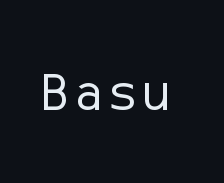
{"serif": "no", "italic": "no", "bold": "no", "weight": "regular", "width": "normal", "stroke_contrast": "low", "x_height": "medium", "underline": "no", "glyph_px": 54}
